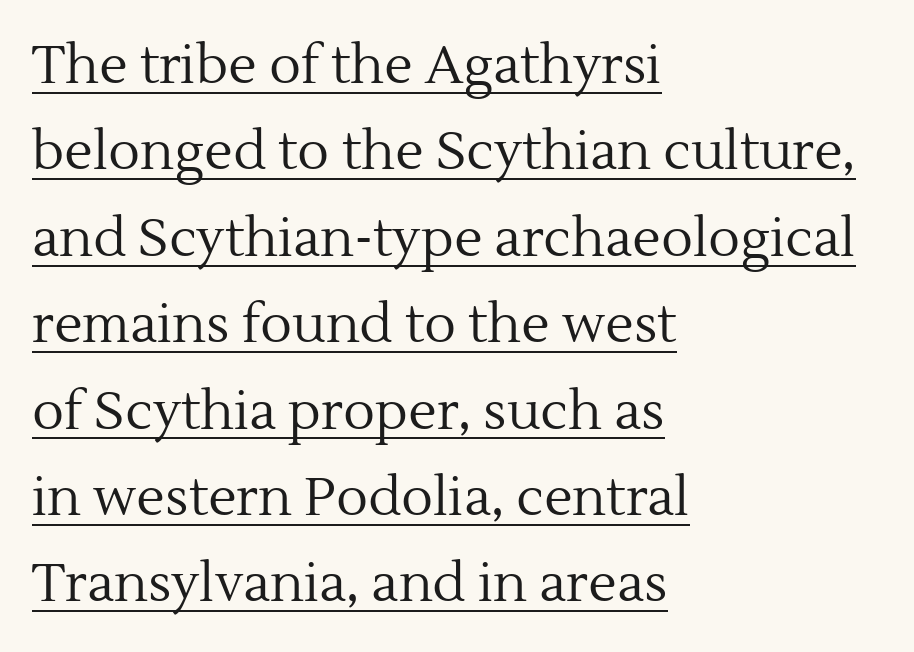
Q: Is the text bold? A: No.
Q: Is the text italic (slanted)? A: No, it is upright.
Q: Is the typeface a serif or a sans-serif typeface? A: Serif.
Q: Is the text underlined? A: Yes.
Q: How is the paragraph aligned? A: Left-aligned.
Q: Is the spacing between letters normal or unusually wide? A: Normal.
Q: Is the spacing between lines tight, normal or loose? A: Normal.
Q: Width (condensed, normal, or wide)? A: Normal.
Q: x-height? A: Medium.
Q: Monospaced? A: No.
